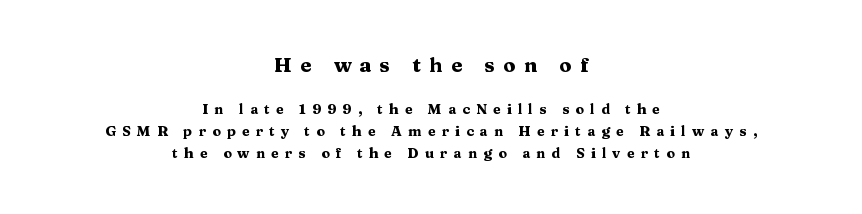
The image shows 20 px bold type, upright; set centered, normal line spacing (1.58x), unusually wide letter spacing (+0.44 em), not underlined; the first (top) block is 1.43x larger.
